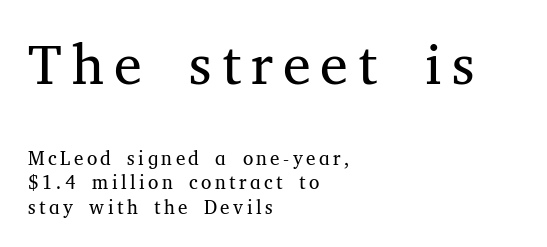
{"serif": "yes", "italic": "no", "bold": "no", "weight": "regular", "width": "normal", "stroke_contrast": "medium", "x_height": "medium", "monospaced": "no", "underline": "no", "align": "left", "line_spacing": "normal", "line_spacing_ratio": 1.3, "larger_block": "first", "size_ratio": 2.95, "glyph_px": 56}
